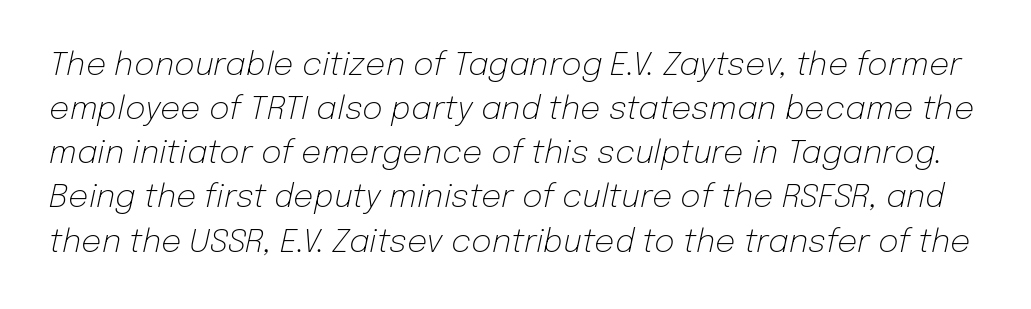
Q: Is the text bold? A: No.
Q: Is the text italic (slanted)? A: Yes, it leans right by about 12 degrees.
Q: Is the text underlined? A: No.
Q: Is the spacing between letters normal or unusually wide? A: Normal.
Q: Is the spacing between lines tight, normal or loose? A: Normal.
Q: Width (condensed, normal, or wide)? A: Normal.
Q: Stroke contrast? A: Low.
Q: x-height? A: Medium.
Q: Monospaced? A: No.
